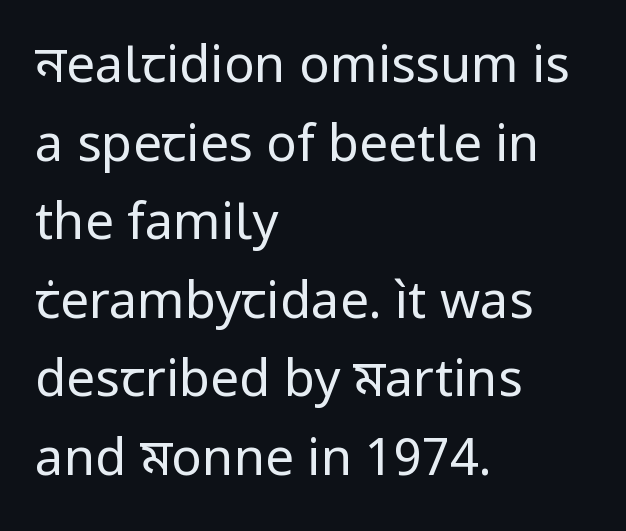
The image shows 51 px regular-weight sans-serif type, upright; set left-aligned, normal line spacing (1.54x), normal letter spacing, not underlined; low stroke contrast and a medium x-height.
